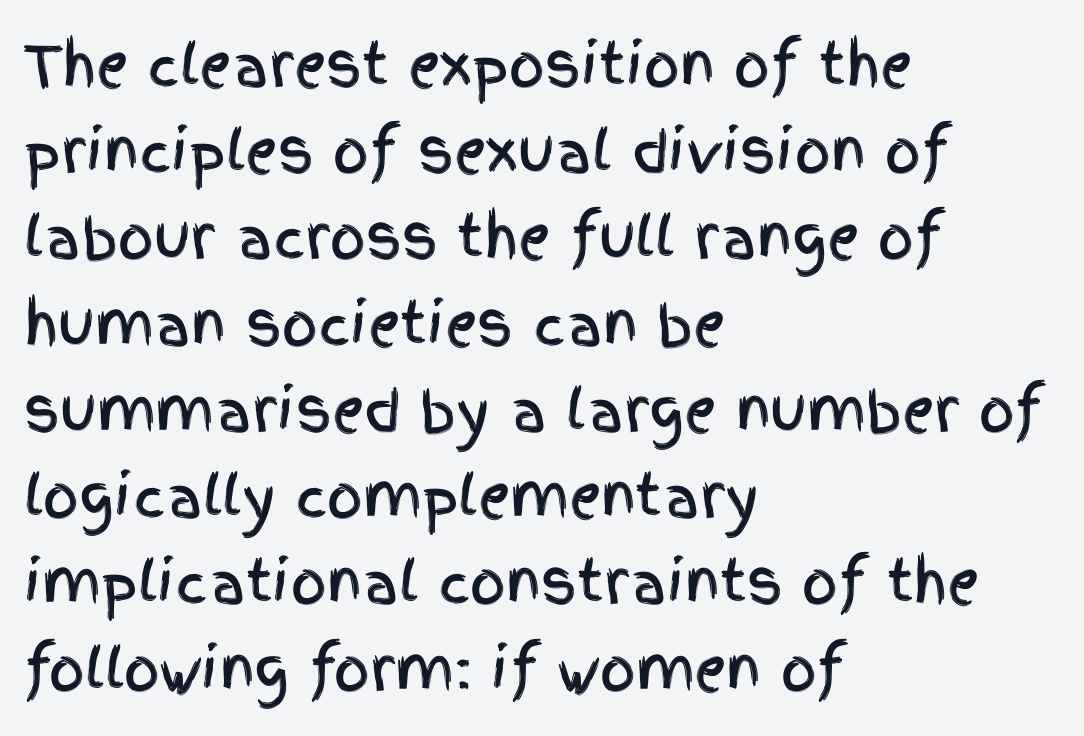
Do the characters align in a grid? No, the font is proportional. This sample uses plain, unmodified letter spacing. The passage shown is not underscored anywhere. Type style note: lacks serifs.
